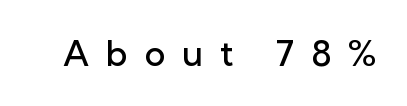
Q: Is the text bold? A: Semi-bold.
Q: Is the text italic (slanted)? A: No, it is upright.
Q: Is the typeface a serif or a sans-serif typeface? A: Sans-serif.
Q: Is the text underlined? A: No.
Q: Is the spacing between letters normal or unusually wide? A: Unusually wide.
Q: Width (condensed, normal, or wide)? A: Normal.
Q: Stroke contrast? A: Low.
Q: x-height? A: Medium.
Q: Monospaced? A: No.
